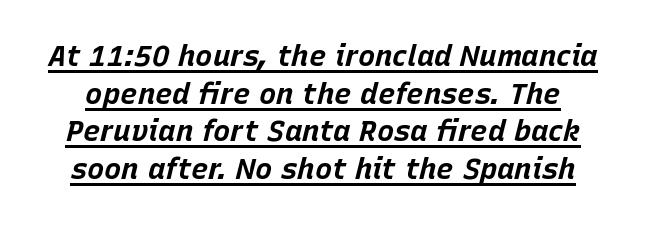
{"italic": "yes", "lean": "right", "slant_degrees": 15, "bold": "yes", "weight": "bold", "width": "normal", "stroke_contrast": "low", "x_height": "large", "monospaced": "no", "underline": "yes", "line_spacing": "normal", "line_spacing_ratio": 1.3, "letter_spacing": "normal", "letter_spacing_em": 0.0, "glyph_px": 29}
